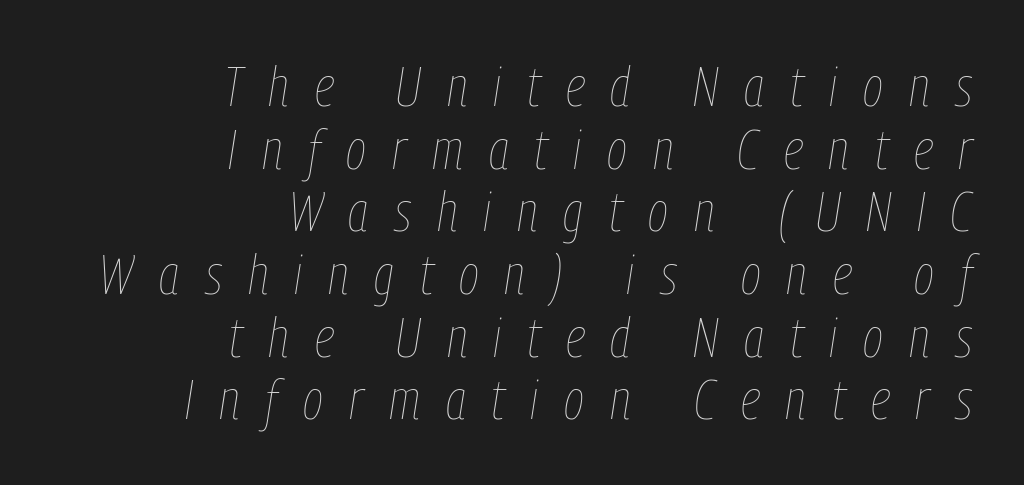
Q: Is the text bold? A: No.
Q: Is the text italic (slanted)? A: Yes, it leans right by about 9 degrees.
Q: Is the text underlined? A: No.
Q: How is the paragraph aligned? A: Right-aligned.
Q: Is the spacing between letters normal or unusually wide? A: Unusually wide.
Q: Is the spacing between lines tight, normal or loose? A: Tight.
Q: Width (condensed, normal, or wide)? A: Condensed.
Q: Stroke contrast? A: Low.
Q: x-height? A: Medium.
Q: Monospaced? A: No.
